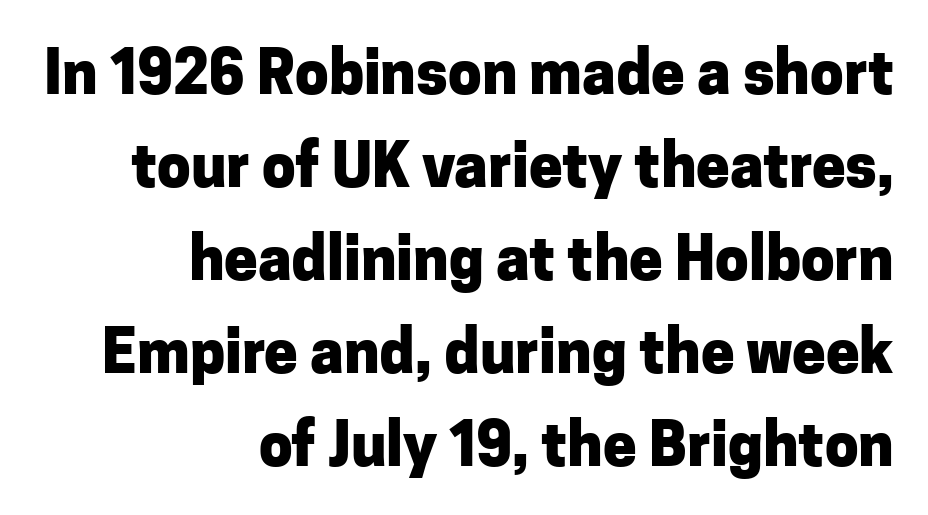
Q: Is the text bold? A: Yes.
Q: Is the text italic (slanted)? A: No, it is upright.
Q: Is the typeface a serif or a sans-serif typeface? A: Sans-serif.
Q: Is the text underlined? A: No.
Q: How is the paragraph aligned? A: Right-aligned.
Q: Is the spacing between letters normal or unusually wide? A: Normal.
Q: Is the spacing between lines tight, normal or loose? A: Normal.
Q: Width (condensed, normal, or wide)? A: Normal.
Q: Stroke contrast? A: Low.
Q: x-height? A: Medium.
Q: Monospaced? A: No.
